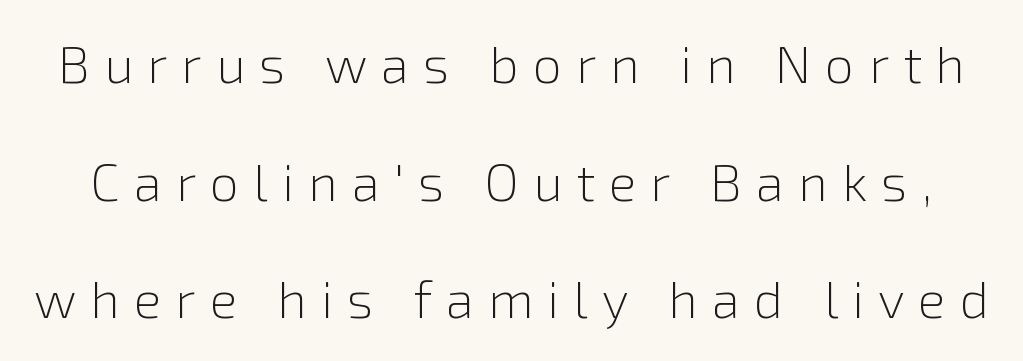
The letters stand straight up with perfectly vertical stems. Anything drawn beneath the words? Only blank space. Stroke mass is kept to a normal reading level or below. The tracking jumps out immediately: characters are airy and widely separated.
